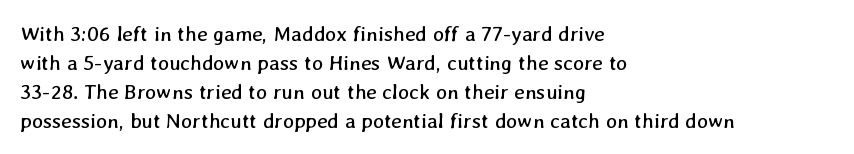
Summary of weight: not heavy and not bold. Type without underlining. You could call the tracking neutral — neither tight nor loose. Leading: standard.
